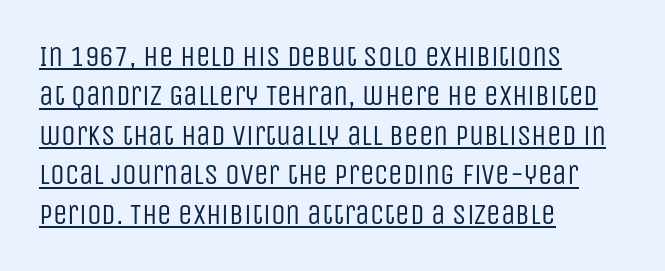
Q: Is the text bold? A: No.
Q: Is the text italic (slanted)? A: No, it is upright.
Q: Is the typeface a serif or a sans-serif typeface? A: Sans-serif.
Q: Is the text underlined? A: Yes.
Q: How is the paragraph aligned? A: Left-aligned.
Q: Is the spacing between letters normal or unusually wide? A: Normal.
Q: Is the spacing between lines tight, normal or loose? A: Normal.
Q: Width (condensed, normal, or wide)? A: Condensed.
Q: Stroke contrast? A: Low.
Q: x-height? A: Large.
Q: Monospaced? A: No.
